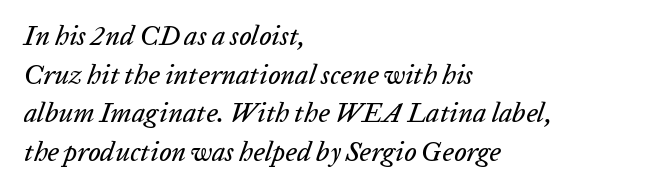
The image shows 27 px text type, italic (leaning right); set left-aligned, normal line spacing (1.43x), normal letter spacing, not underlined.
